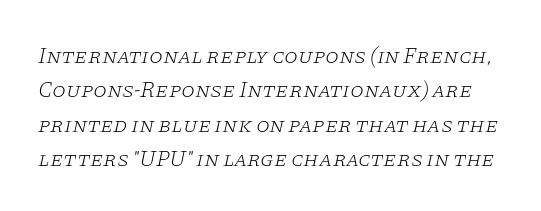
The image shows 22 px text type, italic (leaning right); set normal line spacing (1.56x), normal letter spacing, not underlined.
